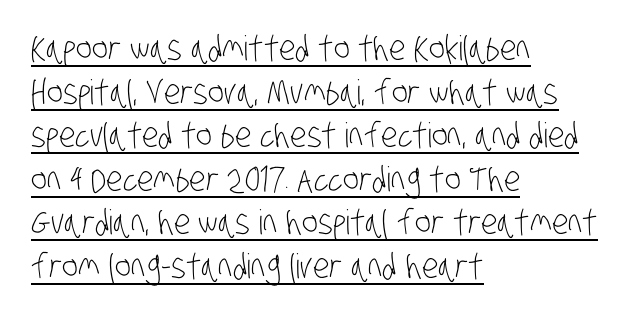
The image shows 34 px light, condensed sans-serif type; set left-aligned, normal line spacing (1.28x), normal letter spacing, underlined; low stroke contrast and a large x-height.
